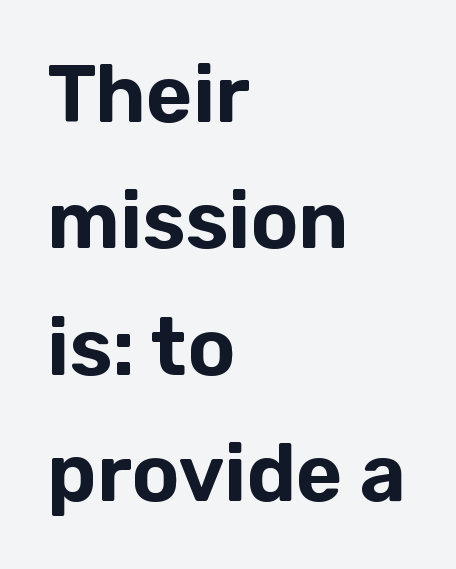
{"serif": "no", "italic": "no", "width": "normal", "stroke_contrast": "low", "x_height": "medium", "monospaced": "no", "underline": "no", "align": "left", "line_spacing": "normal", "line_spacing_ratio": 1.58, "letter_spacing": "normal", "letter_spacing_em": 0.0, "glyph_px": 80}
